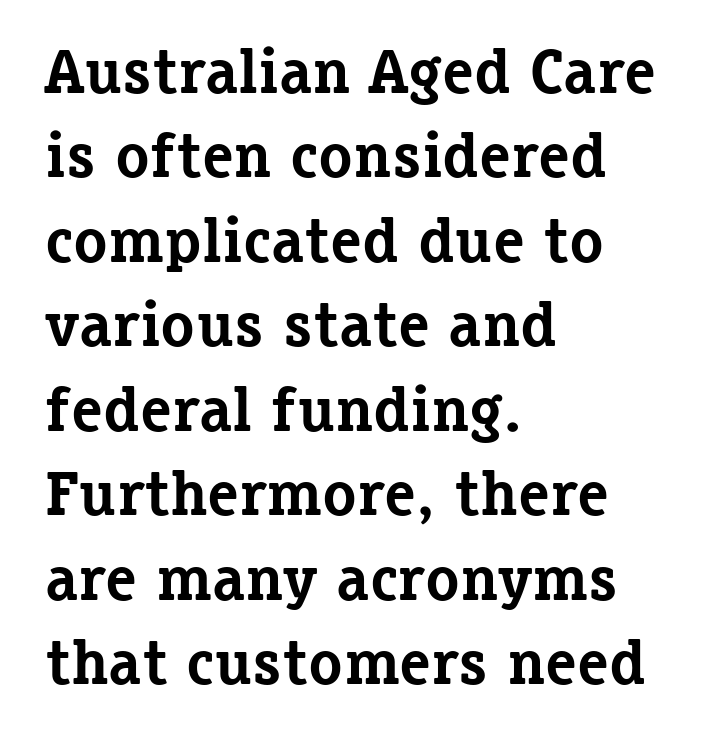
In terms of leading, this rendering sits right in the middle. Think of a printed novel: that variable character pitch is what you see here. Each glyph is drawn with heavy, bold strokes. Look at the bottom of the vertical strokes: they flare into serifs here.
